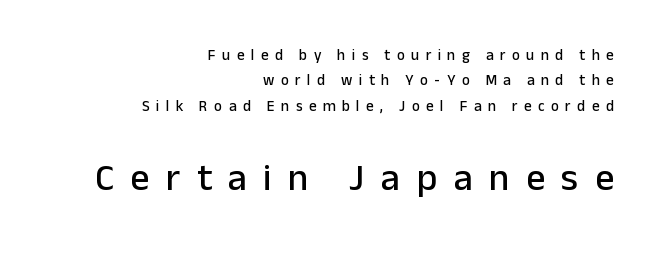
Q: Is the text italic (slanted)? A: No, it is upright.
Q: Is the typeface a serif or a sans-serif typeface? A: Sans-serif.
Q: Is the text underlined? A: No.
Q: How is the paragraph aligned? A: Right-aligned.
Q: Is the spacing between letters normal or unusually wide? A: Unusually wide.
Q: Is the spacing between lines tight, normal or loose? A: Normal.
Q: Which block of text is set in a larger size, the first (top) or the second (bottom)? A: The second (bottom) one.
Q: Width (condensed, normal, or wide)? A: Normal.
Q: Stroke contrast? A: Low.
Q: x-height? A: Medium.
Q: Monospaced? A: No.
